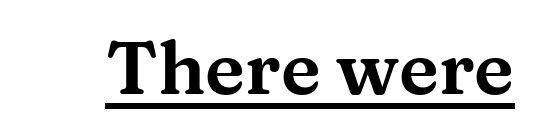
{"serif": "yes", "italic": "no", "width": "wide", "stroke_contrast": "medium", "x_height": "medium", "monospaced": "no", "underline": "yes", "letter_spacing": "normal", "letter_spacing_em": 0.0, "glyph_px": 74}
